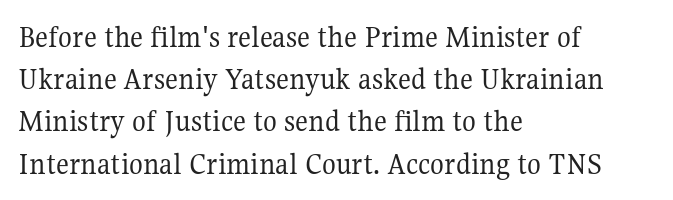
These lines are composed in type with serifs. Short and long lines alike share a common starting point at left. The font's upright variant was chosen for this text. Each new line begins a customary step beneath the previous one.
